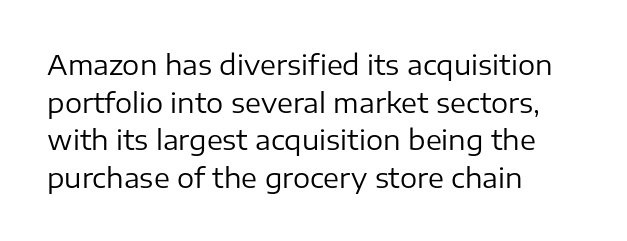
Notice how the stems are strictly vertical — no italics here. A bare baseline throughout the passage. Inter-character spacing is left at the font's built-in metrics. Vertical spacing — default. The ragged edge is on the right, which tells us the setting is flush left. The font sits on the lighter half of the weight spectrum, regular included.
